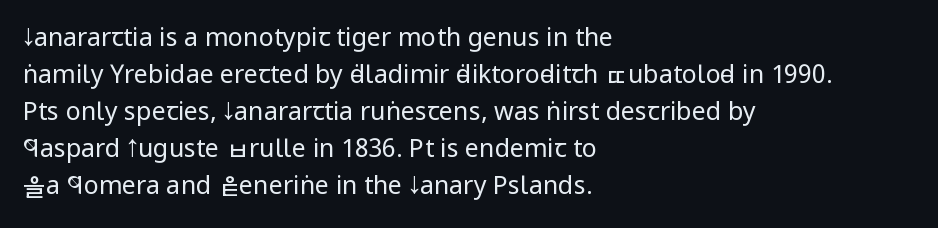
A typesetter would call this leading conventional body-copy spacing. Descender tails drop into unmarked territory. Visually the block forms a straight wall on the left and a jagged coastline on the right. Do the letters lean? They stand straight.
